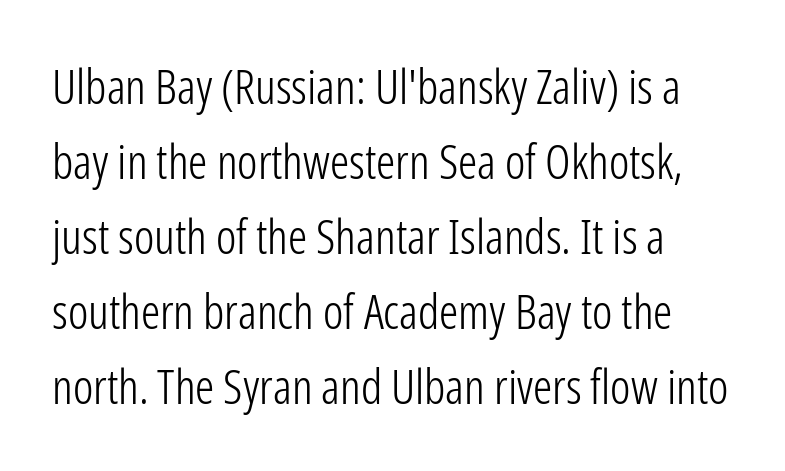
The image shows 48 px light, condensed sans-serif type, upright; set normal line spacing (1.56x), normal letter spacing, not underlined; low stroke contrast and a medium x-height.
